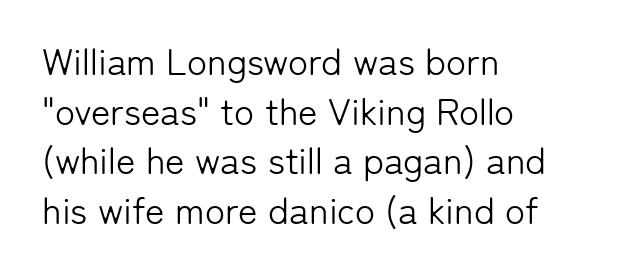
Q: Is the text bold? A: No.
Q: Is the text italic (slanted)? A: No, it is upright.
Q: Is the typeface a serif or a sans-serif typeface? A: Sans-serif.
Q: Is the text underlined? A: No.
Q: How is the paragraph aligned? A: Left-aligned.
Q: Is the spacing between letters normal or unusually wide? A: Normal.
Q: Is the spacing between lines tight, normal or loose? A: Normal.
Q: Width (condensed, normal, or wide)? A: Normal.
Q: Stroke contrast? A: Low.
Q: x-height? A: Medium.
Q: Monospaced? A: No.
